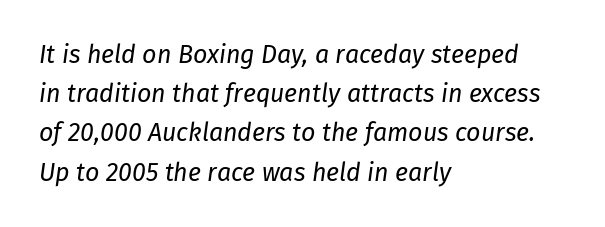
Q: Is the text bold? A: No.
Q: Is the text italic (slanted)? A: Yes, it leans right by about 8 degrees.
Q: Is the text underlined? A: No.
Q: How is the paragraph aligned? A: Left-aligned.
Q: Is the spacing between letters normal or unusually wide? A: Normal.
Q: Is the spacing between lines tight, normal or loose? A: Normal.
